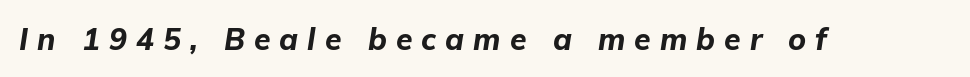
{"italic": "yes", "lean": "right", "slant_degrees": 9, "bold": "yes", "weight": "bold", "width": "normal", "stroke_contrast": "low", "x_height": "medium", "monospaced": "no", "underline": "no", "letter_spacing": "wide", "letter_spacing_em": 0.3, "glyph_px": 30}
